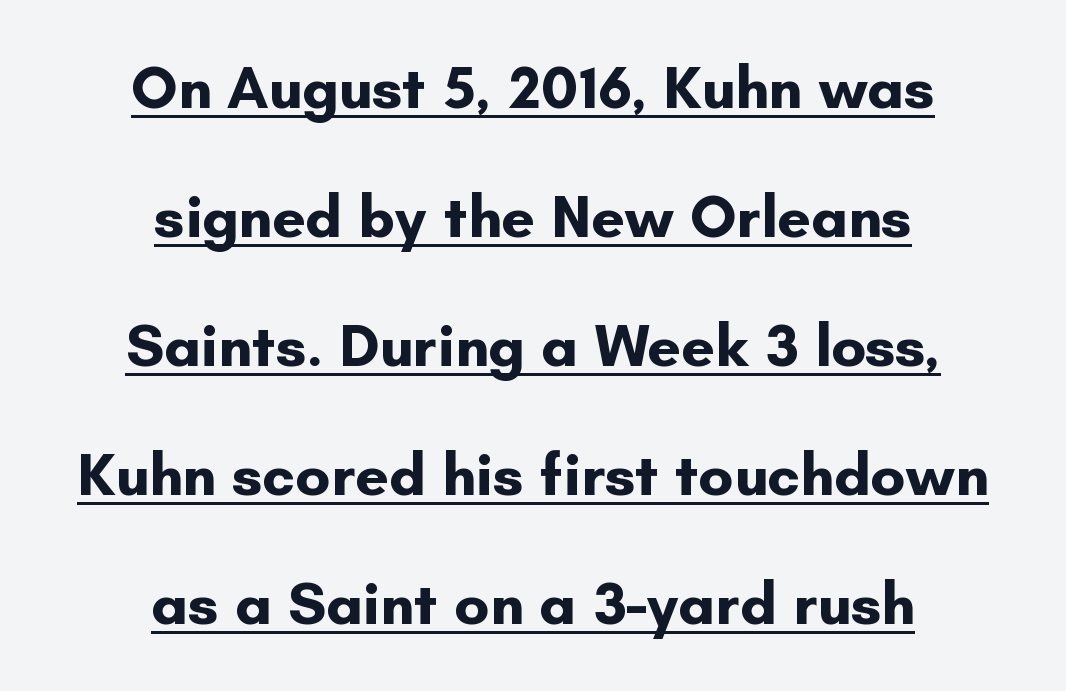
The rendering uses natural spacing where letterforms have individual widths. Short note: letters normally spaced. The passage is arranged like a title page — every line centered. What weight is shown? A full bold with thick strokes. Airy leading. Are there feet on the stems? There aren't — it's a sans.
